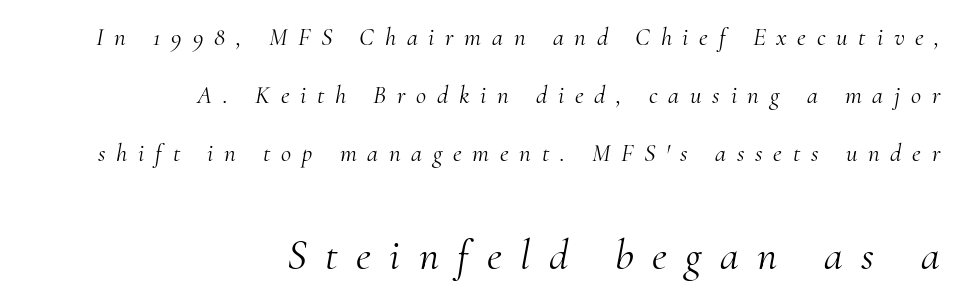
Here the glyphs are tracked loosely, breaking word shapes into spaced letters. These lines are composed in type with serifs. The space beneath each line is pristine and unruled. Which margin do the lines hug? The right one — the left edge is uneven. Compared with a typical body face, this is equally light or lighter still.
